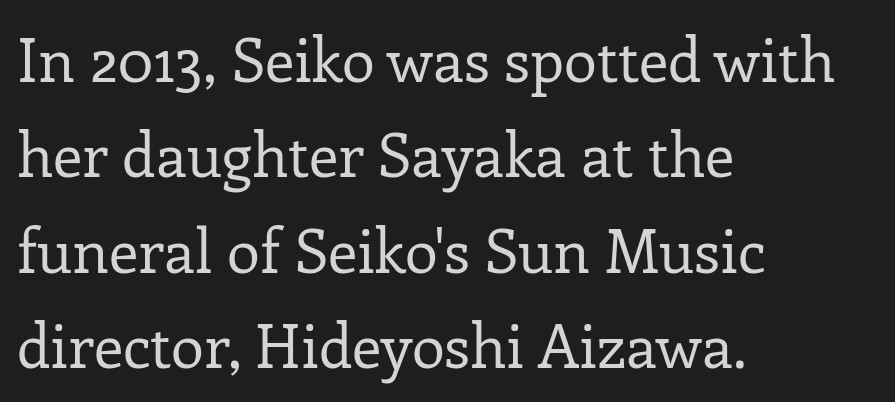
Q: Is the text bold? A: No.
Q: Is the text italic (slanted)? A: No, it is upright.
Q: Is the typeface a serif or a sans-serif typeface? A: Serif.
Q: Is the text underlined? A: No.
Q: How is the paragraph aligned? A: Left-aligned.
Q: Is the spacing between letters normal or unusually wide? A: Normal.
Q: Is the spacing between lines tight, normal or loose? A: Normal.
Q: Width (condensed, normal, or wide)? A: Normal.
Q: Stroke contrast? A: Low.
Q: x-height? A: Medium.
Q: Monospaced? A: No.
